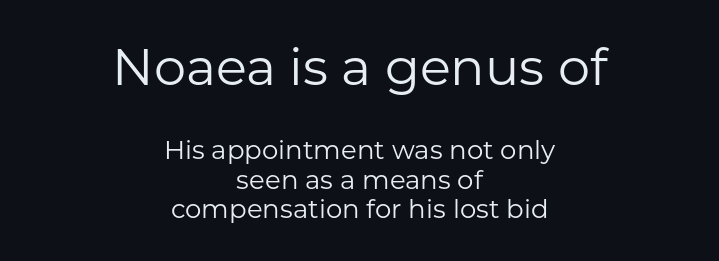
Q: Is the text bold? A: No.
Q: Is the text italic (slanted)? A: No, it is upright.
Q: Is the typeface a serif or a sans-serif typeface? A: Sans-serif.
Q: Is the text underlined? A: No.
Q: How is the paragraph aligned? A: Centered.
Q: Is the spacing between letters normal or unusually wide? A: Normal.
Q: Is the spacing between lines tight, normal or loose? A: Tight.
Q: Which block of text is set in a larger size, the first (top) or the second (bottom)? A: The first (top) one.
Q: Width (condensed, normal, or wide)? A: Normal.
Q: Stroke contrast? A: Low.
Q: x-height? A: Medium.
Q: Monospaced? A: No.
